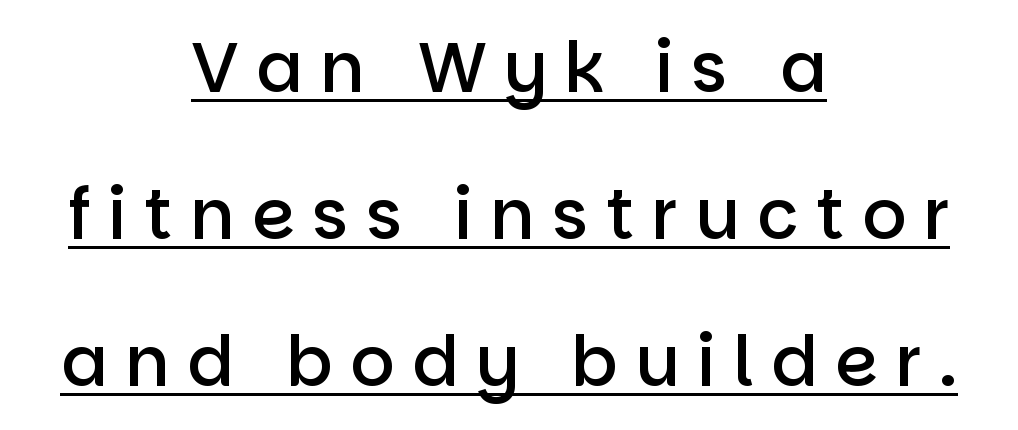
Someone cranked the tracking dial way up on this one. Varying glyph widths throughout — classic text-font behaviour. Semibold letterforms, between regular and bold. Like a heading marked for emphasis, these lines bear an underscore. The passage shown is typeset with a sans-serif family.
